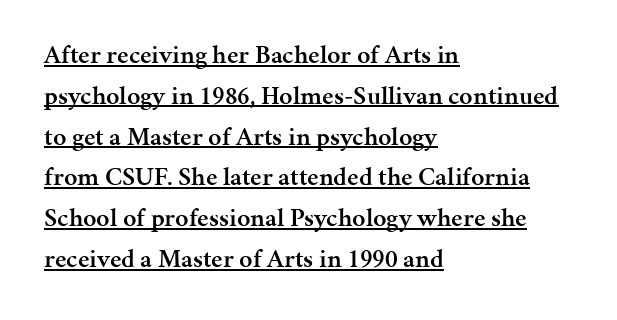
The type is set solid horizontally, with unmodified tracking. Line beginnings align vertically; line endings do not. Caption: lettering with a line underneath. If you measured baseline to baseline, you'd find a middling distance. Weight check: semibold — heavier than regular, not quite bold.
